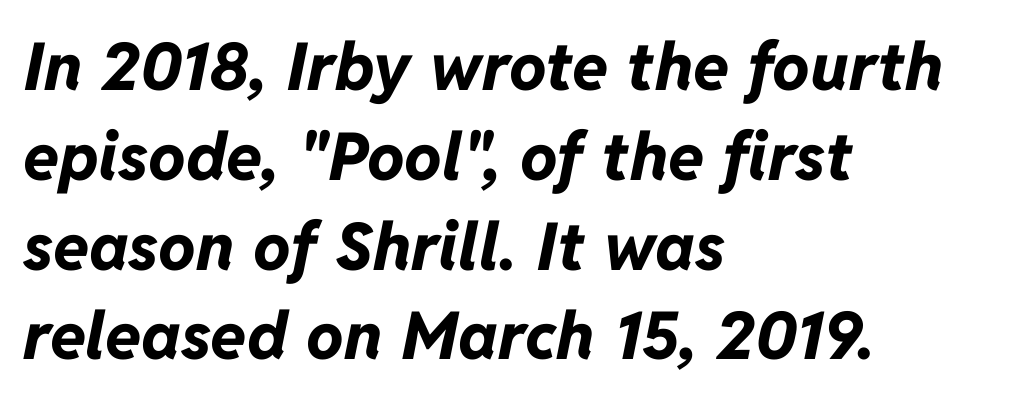
Q: Is the text bold? A: Yes.
Q: Is the text italic (slanted)? A: Yes, it leans right by about 11 degrees.
Q: Is the text underlined? A: No.
Q: How is the paragraph aligned? A: Left-aligned.
Q: Is the spacing between letters normal or unusually wide? A: Normal.
Q: Is the spacing between lines tight, normal or loose? A: Normal.
Q: Width (condensed, normal, or wide)? A: Normal.
Q: Stroke contrast? A: Low.
Q: x-height? A: Medium.
Q: Monospaced? A: No.
